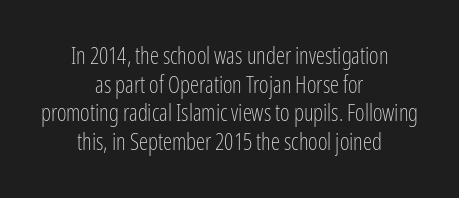
In CSS terms this would be text-align: center. Vertically, the passage feels balanced, rows spaced as you'd expect. The letterforms sit at book weight or below. The lettering stays uniformly vertical, giving the passage a roman look. The specimen omits any rule beneath the text block's lines.
